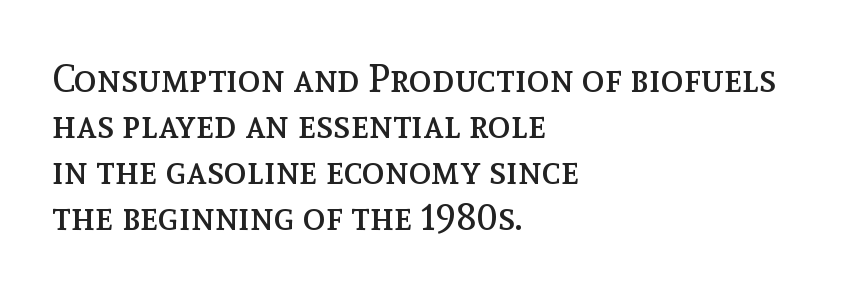
{"italic": "no", "bold": "no", "weight": "regular", "width": "normal", "x_height": "medium", "monospaced": "no", "underline": "no", "align": "left", "line_spacing_ratio": 1.21, "letter_spacing": "normal", "letter_spacing_em": 0.0, "glyph_px": 38}
